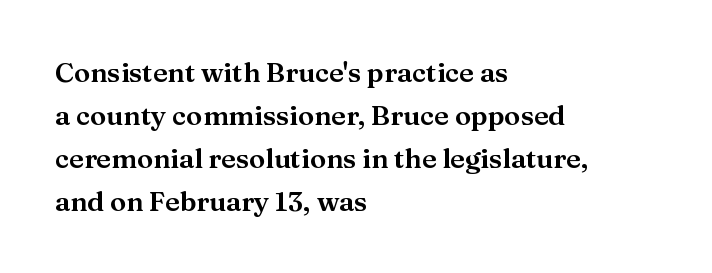
Notice how descenders clear the ascenders below comfortably — that's standard leading. Rendered with straight, roman letterforms. These lines keep a tight, regular rhythm from letter to letter. Only glyphs here, with clear space below each row. Line beginnings align vertically; line endings do not.
